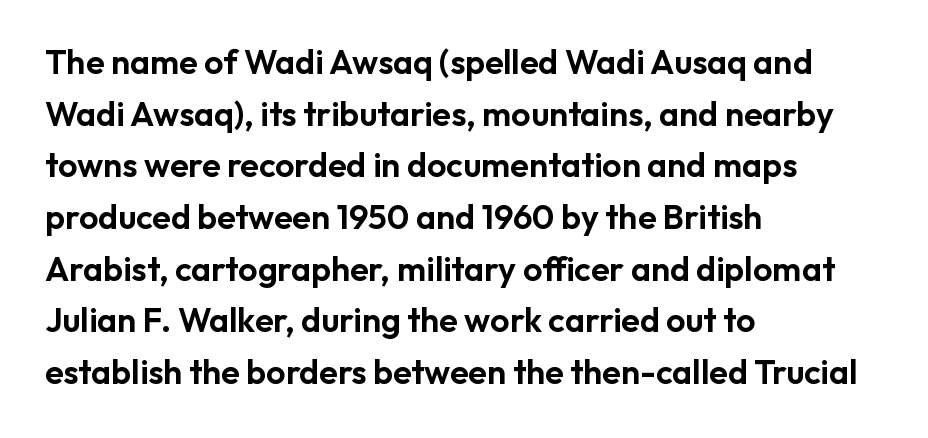
Note the varied advance widths — an 'i' is clearly narrower than an 'm'. The words here are not underlined. Students, note that the glyphs here touch the page at normal intervals. Classification — sans serif. The ragged edge is on the right, which tells us the setting is flush left.
